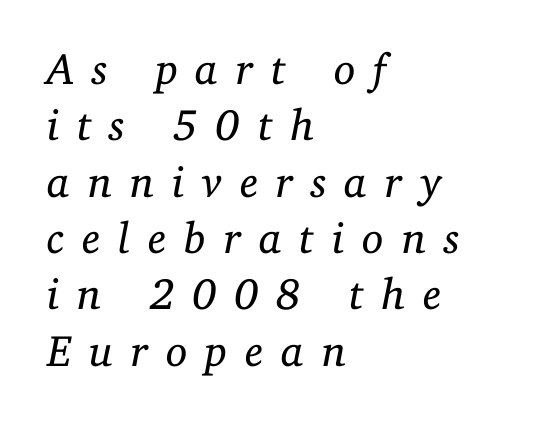
Q: Is the text bold? A: No.
Q: Is the text italic (slanted)? A: Yes, it leans right by about 11 degrees.
Q: Is the typeface a serif or a sans-serif typeface? A: Serif.
Q: Is the text underlined? A: No.
Q: How is the paragraph aligned? A: Left-aligned.
Q: Is the spacing between letters normal or unusually wide? A: Unusually wide.
Q: Is the spacing between lines tight, normal or loose? A: Normal.
Q: Width (condensed, normal, or wide)? A: Normal.
Q: Stroke contrast? A: Low.
Q: x-height? A: Medium.
Q: Monospaced? A: No.
